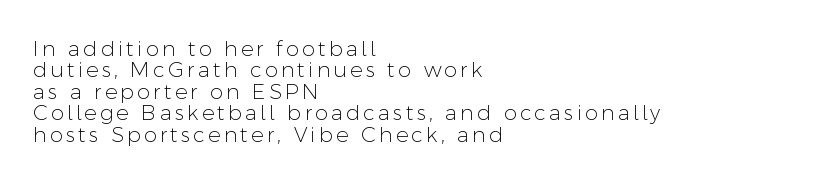
{"italic": "no", "bold": "no", "underline": "no", "align": "left", "line_spacing": "tight", "line_spacing_ratio": 1.02, "glyph_px": 21}
